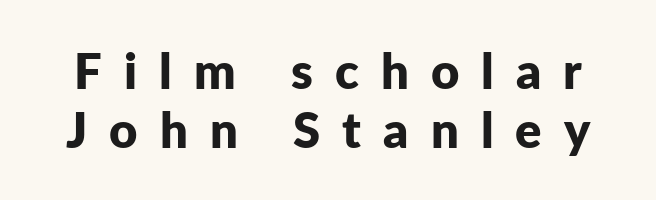
Heft: maximum for text — a bold. Spacing verdict: proportional, widths tailored to each character. Nothing sits at the stroke ends, so this counts as sans-serif. Each word looks stretched out because of the extra space between its letters. Has an underline been added? It has not.
